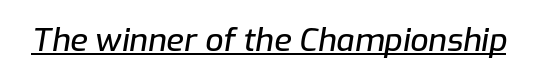
{"italic": "yes", "lean": "right", "slant_degrees": 9, "width": "normal", "stroke_contrast": "low", "x_height": "medium", "monospaced": "no", "underline": "yes", "letter_spacing": "normal", "letter_spacing_em": 0.0, "glyph_px": 32}
